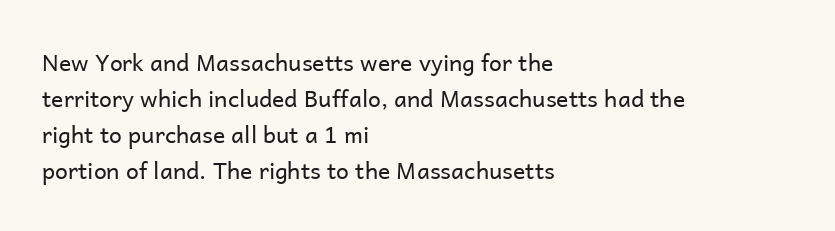
The image shows 23 px text type, upright; set left-aligned, normal line spacing (1.57x), normal letter spacing, not underlined.
